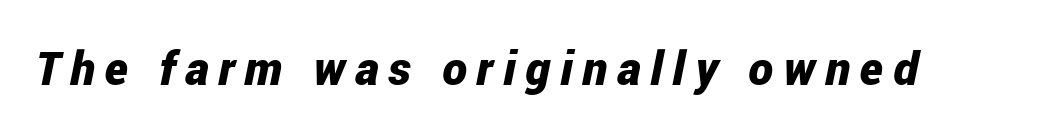
The image shows 47 px bold, condensed type, italic (leaning right); set unusually wide letter spacing (+0.21 em), not underlined; low stroke contrast and a medium x-height.
